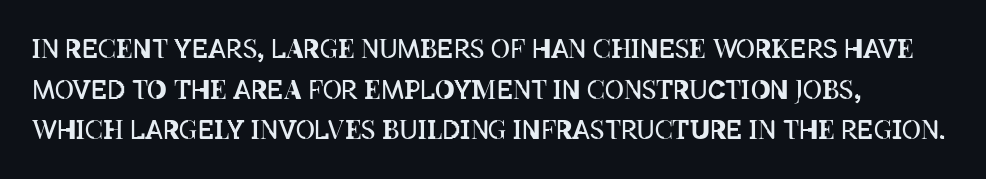
{"italic": "no", "bold": "no", "underline": "no", "align": "left", "line_spacing": "normal", "line_spacing_ratio": 1.56, "letter_spacing": "normal", "letter_spacing_em": 0.0, "glyph_px": 26}
